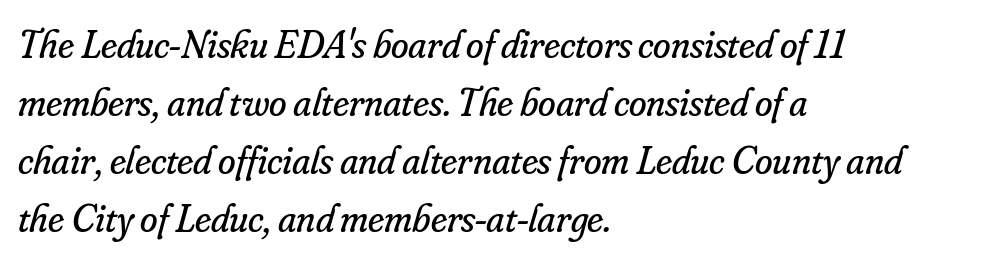
Q: Is the text bold? A: No.
Q: Is the text italic (slanted)? A: Yes, it leans right by about 16 degrees.
Q: Is the typeface a serif or a sans-serif typeface? A: Serif.
Q: Is the text underlined? A: No.
Q: How is the paragraph aligned? A: Left-aligned.
Q: Is the spacing between letters normal or unusually wide? A: Normal.
Q: Is the spacing between lines tight, normal or loose? A: Normal.
Q: Width (condensed, normal, or wide)? A: Normal.
Q: Stroke contrast? A: Low.
Q: x-height? A: Small.
Q: Monospaced? A: No.
